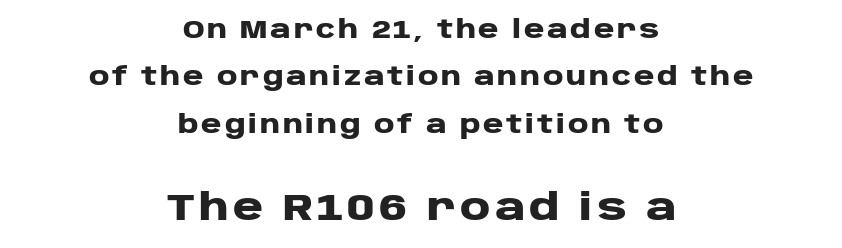
Q: Is the text bold? A: Yes.
Q: Is the text italic (slanted)? A: No, it is upright.
Q: Is the typeface a serif or a sans-serif typeface? A: Sans-serif.
Q: Is the text underlined? A: No.
Q: How is the paragraph aligned? A: Centered.
Q: Is the spacing between lines tight, normal or loose? A: Loose.
Q: Which block of text is set in a larger size, the first (top) or the second (bottom)? A: The second (bottom) one.
Q: Width (condensed, normal, or wide)? A: Wide.
Q: Stroke contrast? A: Low.
Q: x-height? A: Large.
Q: Monospaced? A: No.
